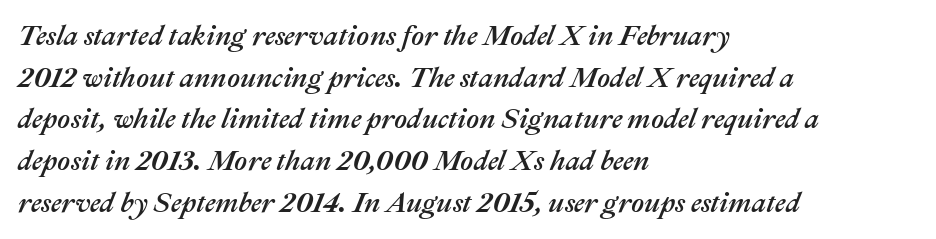
{"italic": "yes", "lean": "right", "slant_degrees": 22, "width": "normal", "stroke_contrast": "medium", "x_height": "medium", "monospaced": "no", "underline": "no", "align": "left", "line_spacing": "normal", "line_spacing_ratio": 1.49, "letter_spacing": "normal", "letter_spacing_em": 0.0, "glyph_px": 28}
